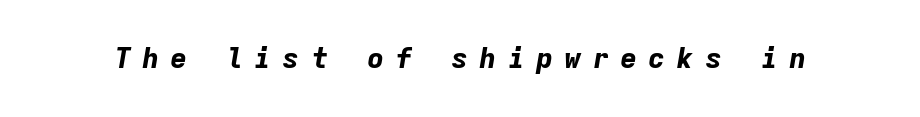
{"italic": "yes", "lean": "right", "slant_degrees": 9, "bold": "yes", "weight": "bold", "width": "normal", "stroke_contrast": "low", "x_height": "medium", "monospaced": "yes", "underline": "no", "letter_spacing": "wide", "letter_spacing_em": 0.37, "glyph_px": 29}
